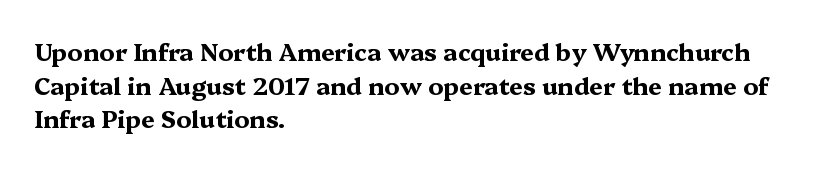
{"italic": "no", "bold": "yes", "underline": "no", "align": "left", "line_spacing": "normal", "line_spacing_ratio": 1.4, "letter_spacing": "normal", "letter_spacing_em": 0.0, "glyph_px": 24}
